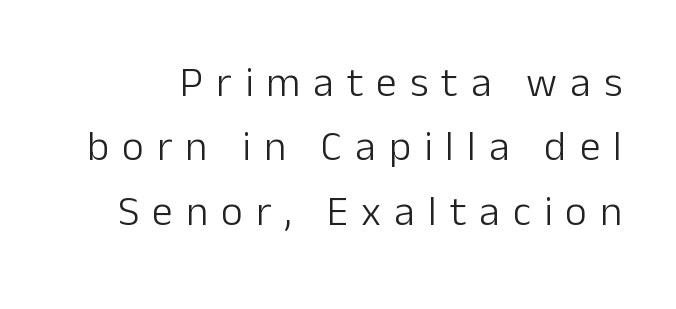
Are there feet on the stems? There aren't — it's a sans. No heavy texture on the line: the type isn't bold. Anything drawn beneath the words? Only blank space. Do the characters align in a grid? No, the font is proportional. When letters stand straight like this, we call the style roman or upright.
